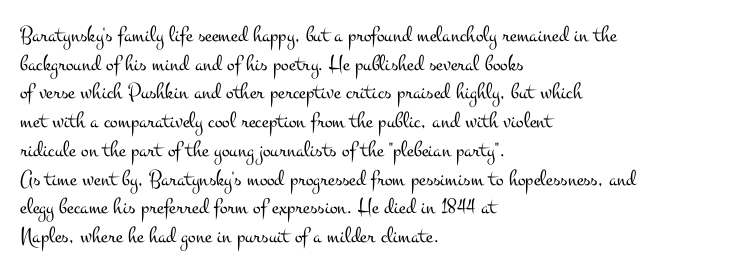
The lines sit at an ordinary, default distance from one another. The text block is weighted toward the left margin, trailing off unevenly rightward. Tracking value appears to be zero — textbook default spacing. Has an underline been added? It has not. Stroke mass is kept to a normal reading level or below.
